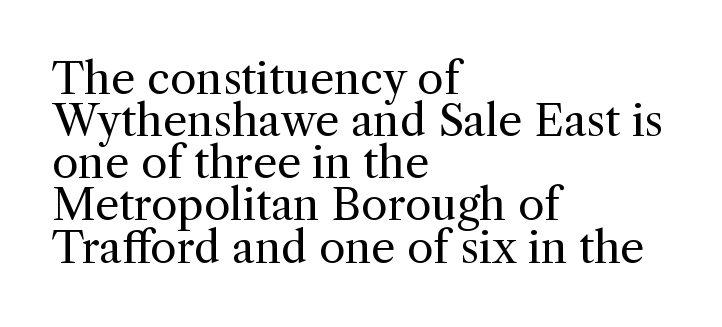
The face used here is proportionally spaced, like ordinary book or web type. Nobody touched the tracking dial on this one. Ascenders rise straight up at ninety degrees. Check under the words: just untouched page.
